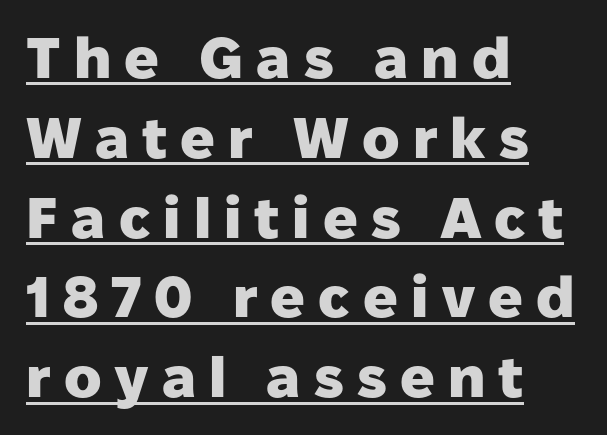
The image shows 57 px heavy sans-serif type, upright; set left-aligned, normal line spacing (1.4x), unusually wide letter spacing (+0.23 em), underlined; low stroke contrast and a medium x-height.
